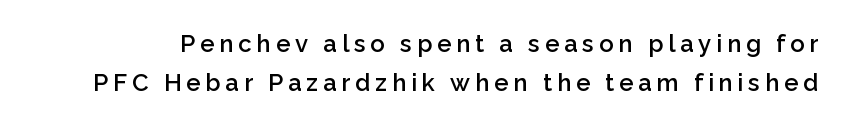
Bold? Not quite — semibold, heavier than regular but stopping short. Glyph-to-glyph distance is far greater than everyday printed text. These lines sit exactly where default settings would place them. Is there any slant? The stems are plumb. Descenders hang freely into open space.
